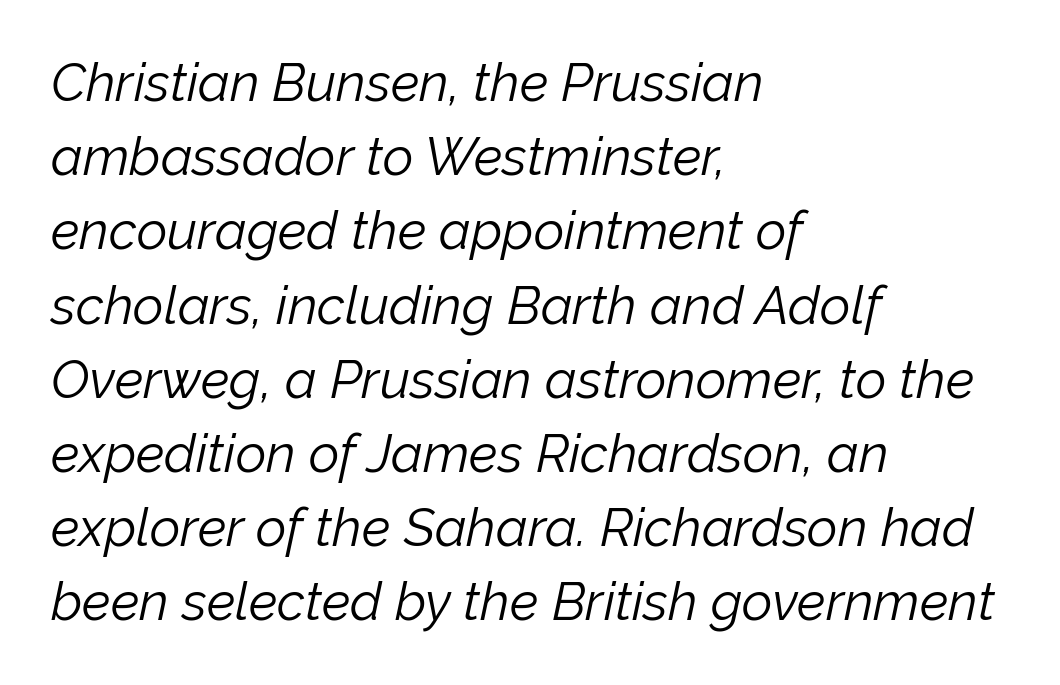
{"italic": "yes", "lean": "right", "slant_degrees": 12, "bold": "no", "weight": "light", "width": "normal", "stroke_contrast": "low", "x_height": "medium", "monospaced": "no", "underline": "no", "align": "left", "line_spacing": "normal", "line_spacing_ratio": 1.4, "letter_spacing": "normal", "letter_spacing_em": 0.0, "glyph_px": 53}
